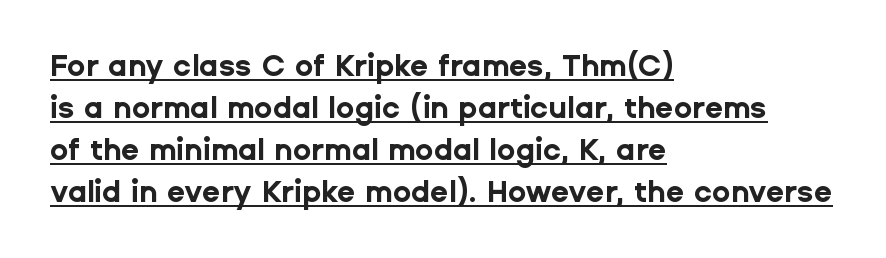
Q: Is the text bold? A: Yes.
Q: Is the text italic (slanted)? A: No, it is upright.
Q: Is the typeface a serif or a sans-serif typeface? A: Sans-serif.
Q: Is the text underlined? A: Yes.
Q: How is the paragraph aligned? A: Left-aligned.
Q: Is the spacing between letters normal or unusually wide? A: Normal.
Q: Is the spacing between lines tight, normal or loose? A: Normal.
Q: Width (condensed, normal, or wide)? A: Normal.
Q: Stroke contrast? A: Low.
Q: x-height? A: Medium.
Q: Monospaced? A: No.
